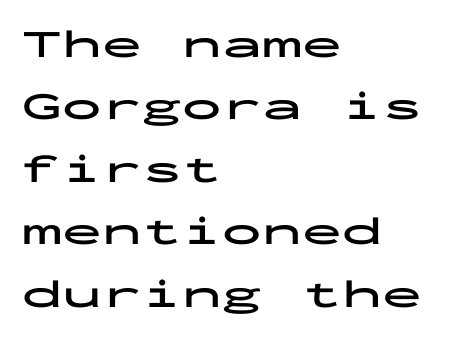
{"serif": "no", "italic": "no", "bold": "yes", "weight": "bold", "width": "wide", "stroke_contrast": "low", "x_height": "medium", "monospaced": "yes", "underline": "no", "align": "left", "line_spacing": "normal", "line_spacing_ratio": 1.56, "letter_spacing": "normal", "letter_spacing_em": 0.0, "glyph_px": 40}
